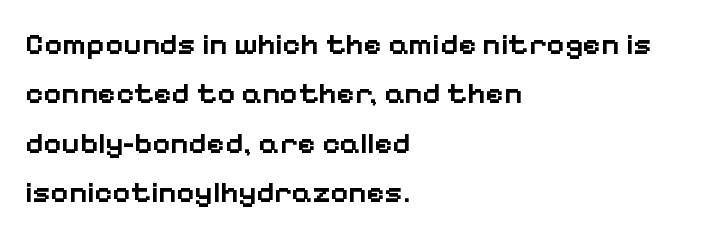
{"serif": "no", "italic": "no", "bold": "semi", "weight": "semibold", "width": "normal", "stroke_contrast": "low", "x_height": "medium", "monospaced": "no", "underline": "no", "align": "left", "line_spacing": "normal", "line_spacing_ratio": 1.59, "letter_spacing": "normal", "letter_spacing_em": 0.0, "glyph_px": 31}
